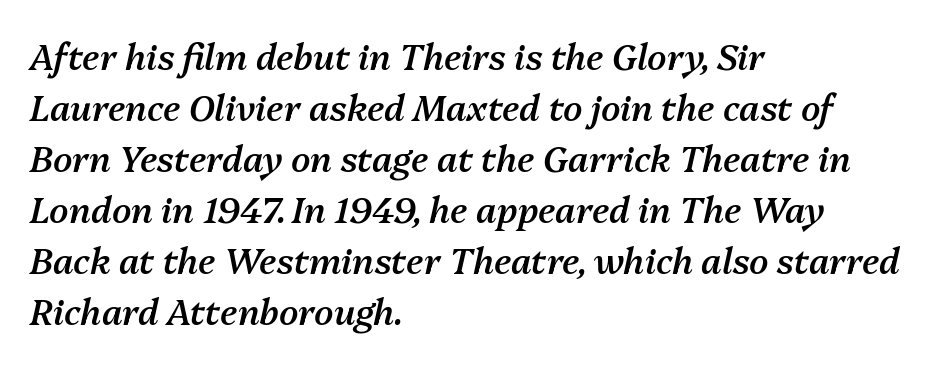
The image shows 35 px semibold type, italic (leaning right); set left-aligned, normal line spacing (1.46x), normal letter spacing, not underlined; medium stroke contrast and a medium x-height.
